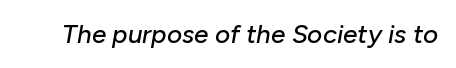
The image shows 26 px text type, italic (leaning right); set normal letter spacing, not underlined.
